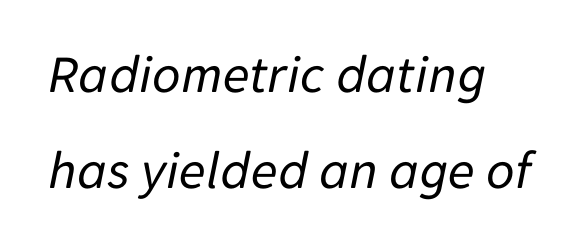
Q: Is the text bold? A: No.
Q: Is the text italic (slanted)? A: Yes, it leans right by about 11 degrees.
Q: Is the text underlined? A: No.
Q: How is the paragraph aligned? A: Left-aligned.
Q: Is the spacing between letters normal or unusually wide? A: Normal.
Q: Width (condensed, normal, or wide)? A: Normal.
Q: Stroke contrast? A: Low.
Q: x-height? A: Medium.
Q: Monospaced? A: No.
